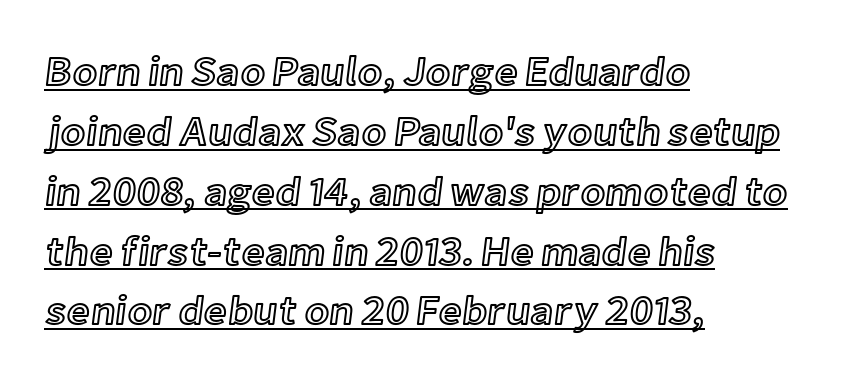
The image shows 41 px text type; set left-aligned, normal line spacing (1.46x), normal letter spacing, underlined; a medium x-height.
